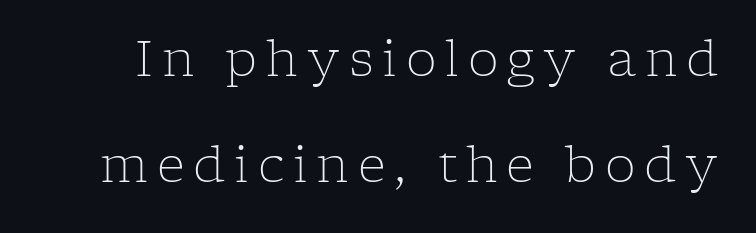
Q: Is the text bold? A: No.
Q: Is the text italic (slanted)? A: No, it is upright.
Q: Is the typeface a serif or a sans-serif typeface? A: Serif.
Q: Is the text underlined? A: No.
Q: Is the spacing between lines tight, normal or loose? A: Loose.
Q: Width (condensed, normal, or wide)? A: Normal.
Q: Stroke contrast? A: Low.
Q: x-height? A: Medium.
Q: Monospaced? A: No.
